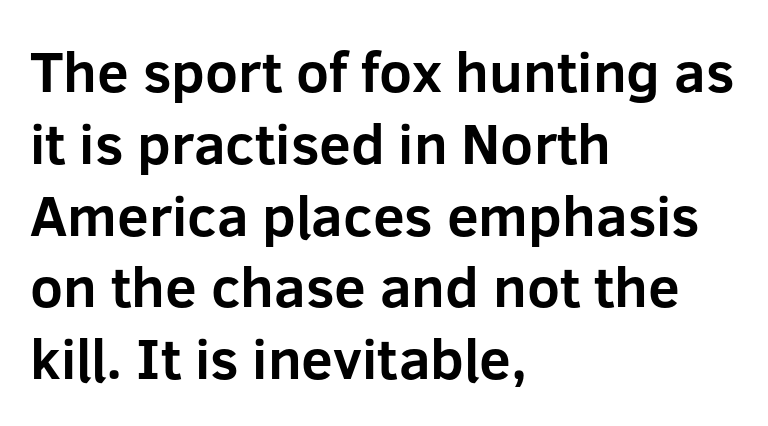
The image shows 57 px bold sans-serif type, upright; set left-aligned, normal line spacing (1.26x), normal letter spacing, not underlined; low stroke contrast and a medium x-height.
